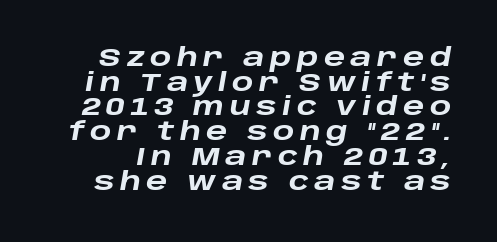
{"italic": "yes", "lean": "right", "slant_degrees": 10, "bold": "yes", "underline": "no", "line_spacing": "tight", "line_spacing_ratio": 0.99, "letter_spacing": "wide", "letter_spacing_em": 0.22, "glyph_px": 25}
